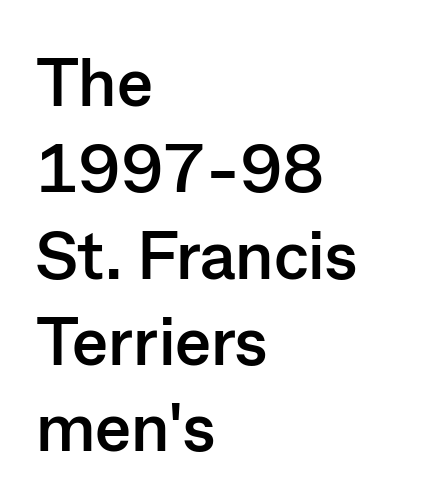
The image shows 68 px semibold sans-serif type, upright; set left-aligned, normal line spacing (1.27x), normal letter spacing, not underlined; low stroke contrast and a medium x-height.
